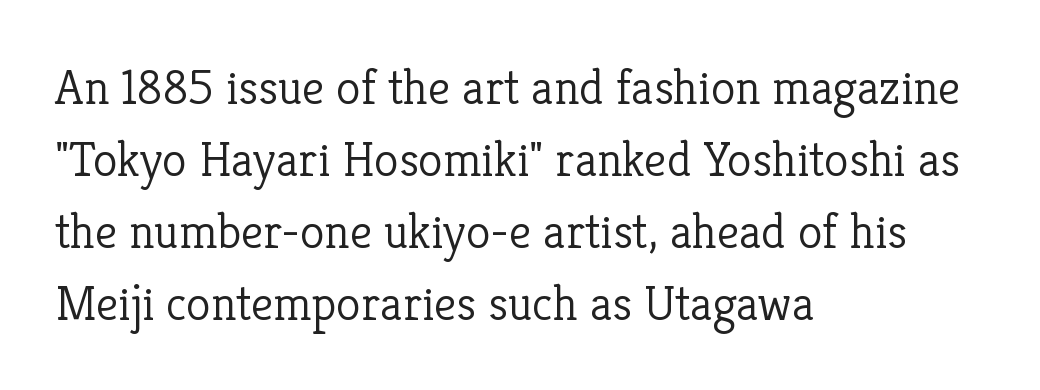
The image shows 50 px light serif type, upright; set left-aligned, normal line spacing (1.44x), normal letter spacing, not underlined; low stroke contrast and a medium x-height.
